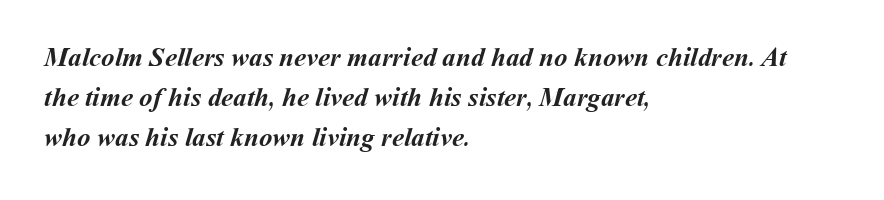
The image shows 27 px bold type; set left-aligned, normal line spacing (1.49x), normal letter spacing, not underlined.
